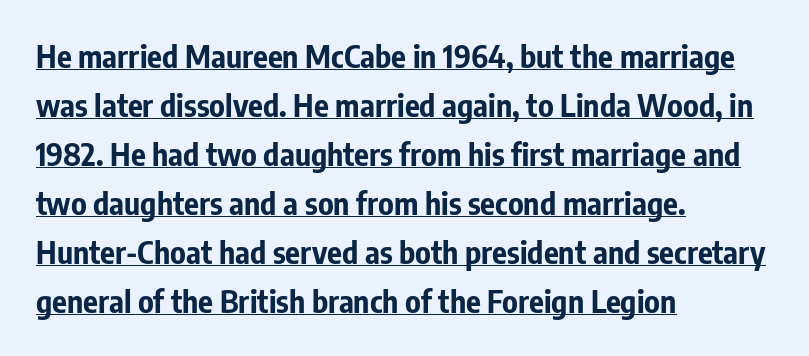
The image shows 31 px bold, condensed sans-serif type, upright; set left-aligned, normal line spacing (1.58x), normal letter spacing, underlined; low stroke contrast and a medium x-height.
